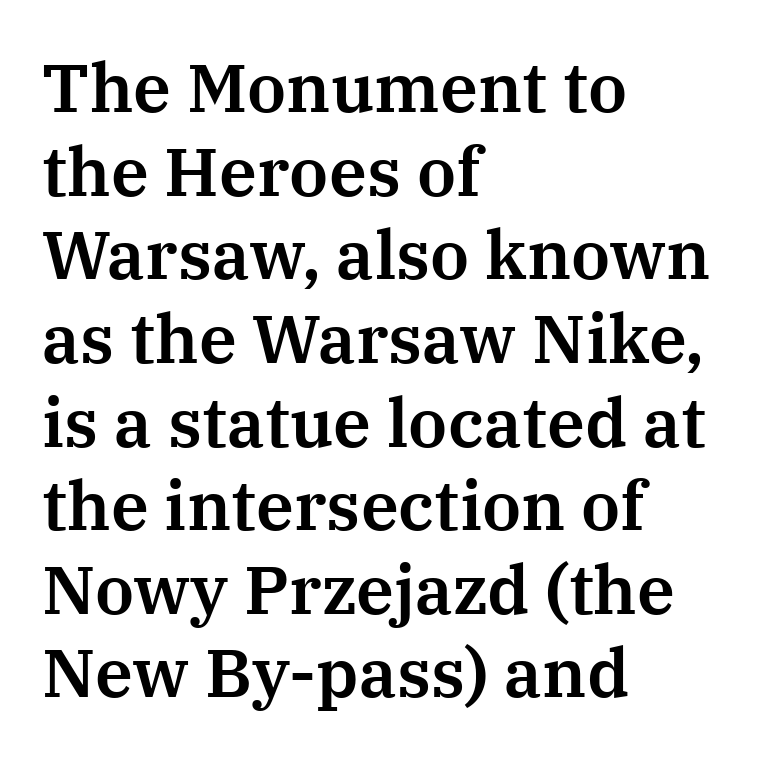
Q: Is the text italic (slanted)? A: No, it is upright.
Q: Is the typeface a serif or a sans-serif typeface? A: Serif.
Q: Is the text underlined? A: No.
Q: How is the paragraph aligned? A: Left-aligned.
Q: Is the spacing between letters normal or unusually wide? A: Normal.
Q: Width (condensed, normal, or wide)? A: Normal.
Q: Stroke contrast? A: Medium.
Q: x-height? A: Medium.
Q: Monospaced? A: No.
